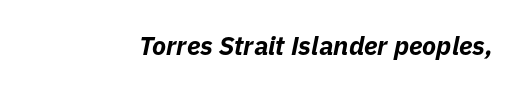
{"italic": "yes", "lean": "right", "slant_degrees": 11, "bold": "yes", "underline": "no", "letter_spacing": "normal", "letter_spacing_em": 0.0, "glyph_px": 26}
